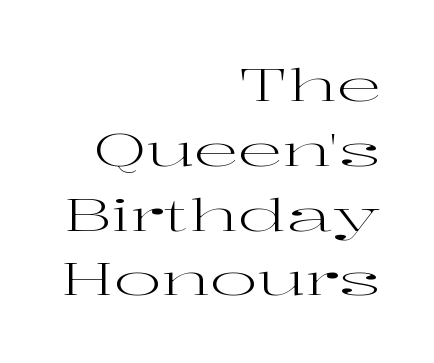
The setting favours the right margin, as signatures and pull-quotes sometimes do. You could not count columns in this text — the font is proportionally spaced. Weight: in the light-to-regular range. In terms of letterspacing, this is plain default setting. Line spacing here is normal.
